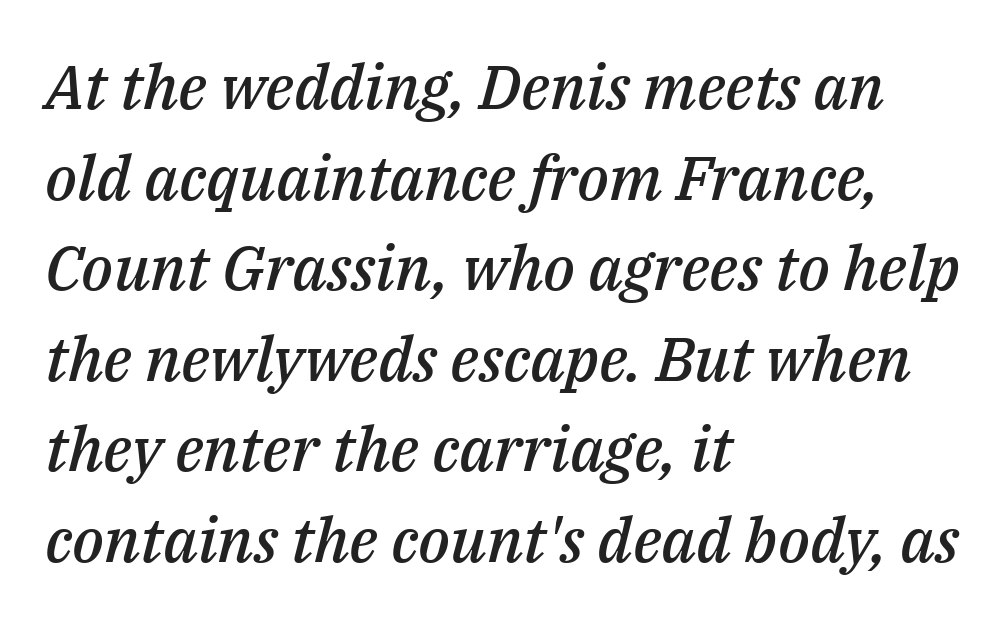
You could not count columns in this text — the font is proportionally spaced. Designer's note — italics engaged. The lines sit at an ordinary, default distance from one another. Left-aligned paragraph, ragged on the right. The foot of each line stays bare and open.
